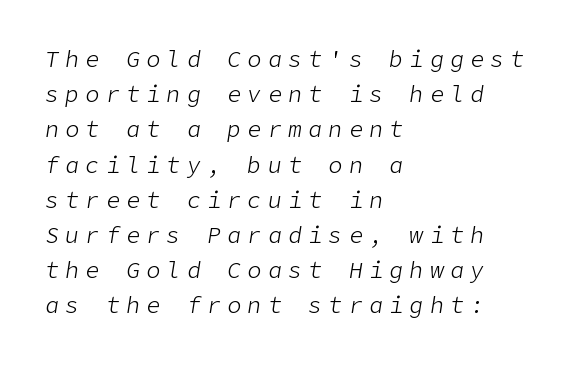
Quick note: interline space is typical. Left-aligned paragraph, ragged on the right. Characters are canted at an angle relative to the baseline's perpendicular. Weight: in the light-to-regular range.
